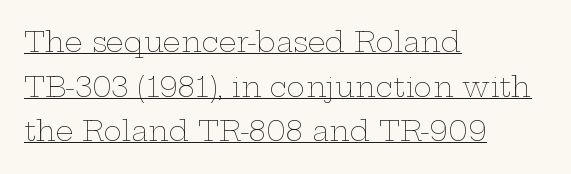
Do the characters align in a grid? No, the font is proportional. Summary of weight: not heavy and not bold. The rendering uses a moderate line-height, typical for paragraphs. Each line of the rendering has a horizontal stroke beneath the glyphs.
